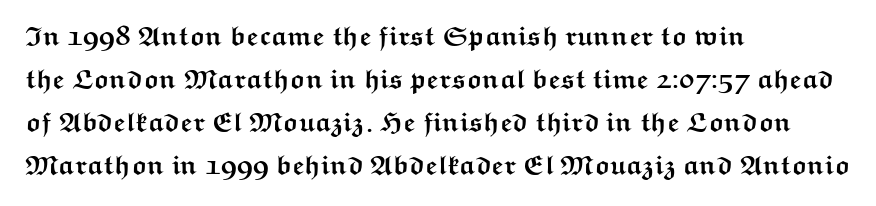
Typesetter's note: full bold, strokes at maximum text heaviness. Quick note: interline space is typical. Compared with a centered layout, this one pins lines to the left instead. Tall strokes in this sample are plumb rather than angled. The tracking reads as untouched default to a designer's eye. Has an underline been added? It has not.
